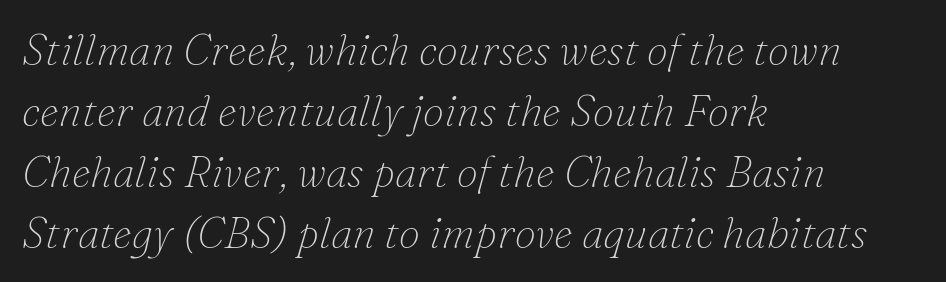
Q: Is the text bold? A: No.
Q: Is the text italic (slanted)? A: Yes, it leans right by about 16 degrees.
Q: Is the typeface a serif or a sans-serif typeface? A: Serif.
Q: Is the text underlined? A: No.
Q: How is the paragraph aligned? A: Left-aligned.
Q: Is the spacing between letters normal or unusually wide? A: Normal.
Q: Is the spacing between lines tight, normal or loose? A: Normal.
Q: Width (condensed, normal, or wide)? A: Normal.
Q: Stroke contrast? A: Low.
Q: x-height? A: Small.
Q: Monospaced? A: No.
